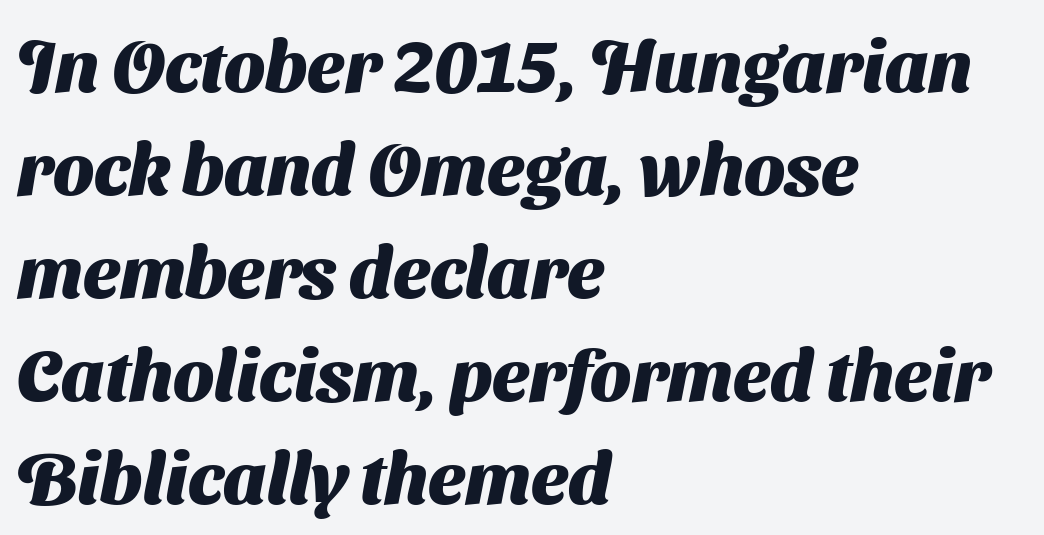
The compositor pushed each line to the left boundary. Serif or sans? Sans — the stroke terminals are bare. Each letter keeps its own natural width here, so spacing adapts to shape. Summary of weight: heavy, a full bold.
